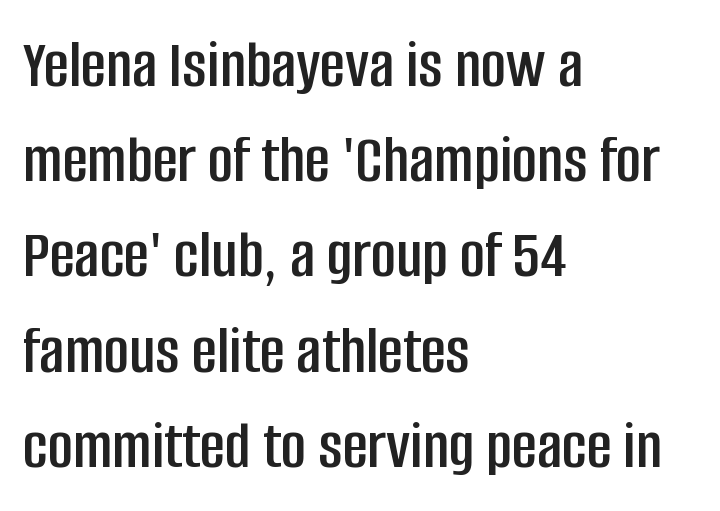
The image shows 69 px condensed sans-serif type, upright; set left-aligned, normal line spacing (1.38x), normal letter spacing, not underlined; low stroke contrast and a large x-height.
